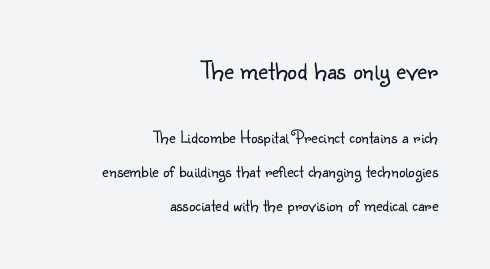
The image shows 27 px text type, upright; set right-aligned, line spacing 1.89x, normal letter spacing, not underlined; the first (top) block is 1.5x larger.
